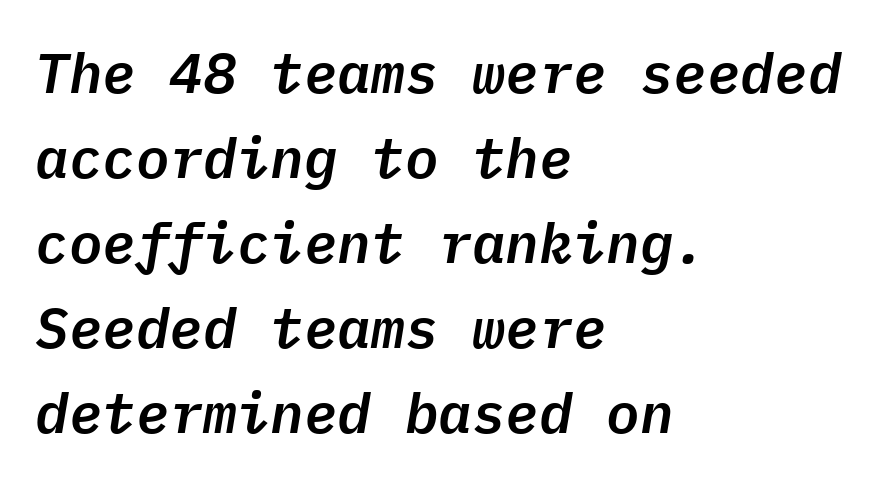
Q: Is the text italic (slanted)? A: Yes, it leans right by about 9 degrees.
Q: Is the text underlined? A: No.
Q: How is the paragraph aligned? A: Left-aligned.
Q: Is the spacing between letters normal or unusually wide? A: Normal.
Q: Is the spacing between lines tight, normal or loose? A: Normal.
Q: Width (condensed, normal, or wide)? A: Normal.
Q: Stroke contrast? A: Low.
Q: x-height? A: Medium.
Q: Monospaced? A: Yes.
